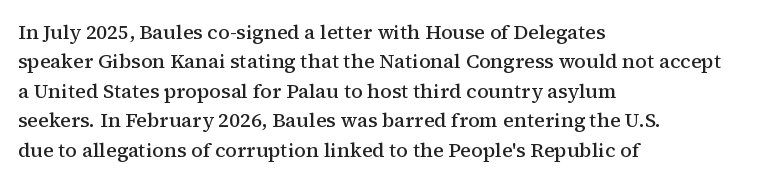
The image shows 20 px text type, upright; set left-aligned, normal line spacing (1.47x), normal letter spacing, not underlined.
